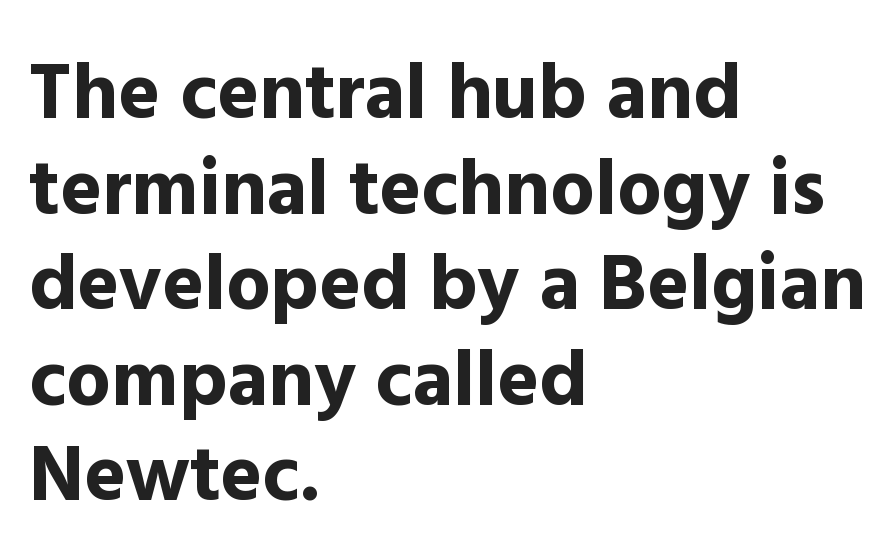
Q: Is the text bold? A: Yes.
Q: Is the text italic (slanted)? A: No, it is upright.
Q: Is the typeface a serif or a sans-serif typeface? A: Sans-serif.
Q: Is the text underlined? A: No.
Q: How is the paragraph aligned? A: Left-aligned.
Q: Is the spacing between letters normal or unusually wide? A: Normal.
Q: Width (condensed, normal, or wide)? A: Normal.
Q: x-height? A: Medium.
Q: Monospaced? A: No.
